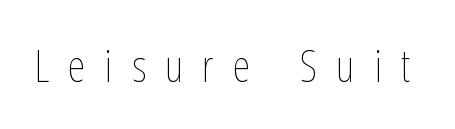
Character widths vary here, with narrow letters taking less room than wide ones. Every character sits straight up, as roman type does. These glyphs show unthickened strokes, regular width or finer. Anything drawn beneath the words? Only blank space. The passage shown has open, widely tracked lettering throughout.
